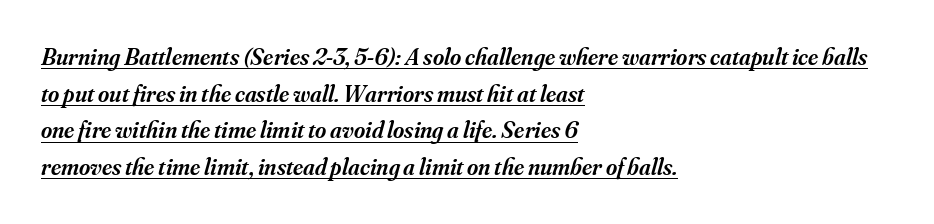
Does the weight exceed regular? Yes, but only to semibold. In terms of posture, this sample is oblique. The string is rendered with underlining switched on. Is the block centered? No — it sits flush against the left margin. The space between consecutive lines is moderate. Short note: letters normally spaced.
